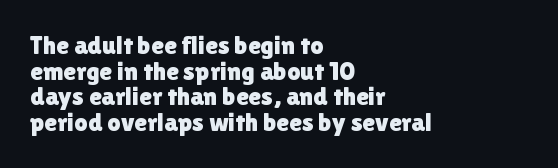
The image shows 26 px text type, upright; set left-aligned, tight line spacing (0.99x), normal letter spacing, not underlined.
